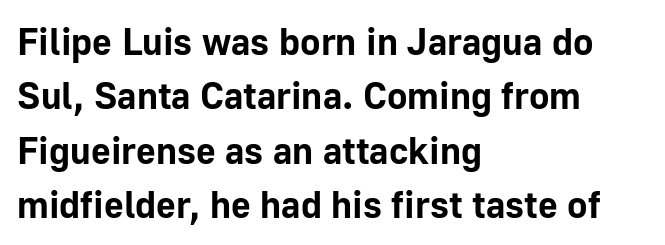
The image shows 38 px bold sans-serif type, upright; set left-aligned, normal line spacing (1.43x), normal letter spacing, not underlined; low stroke contrast and a medium x-height.
